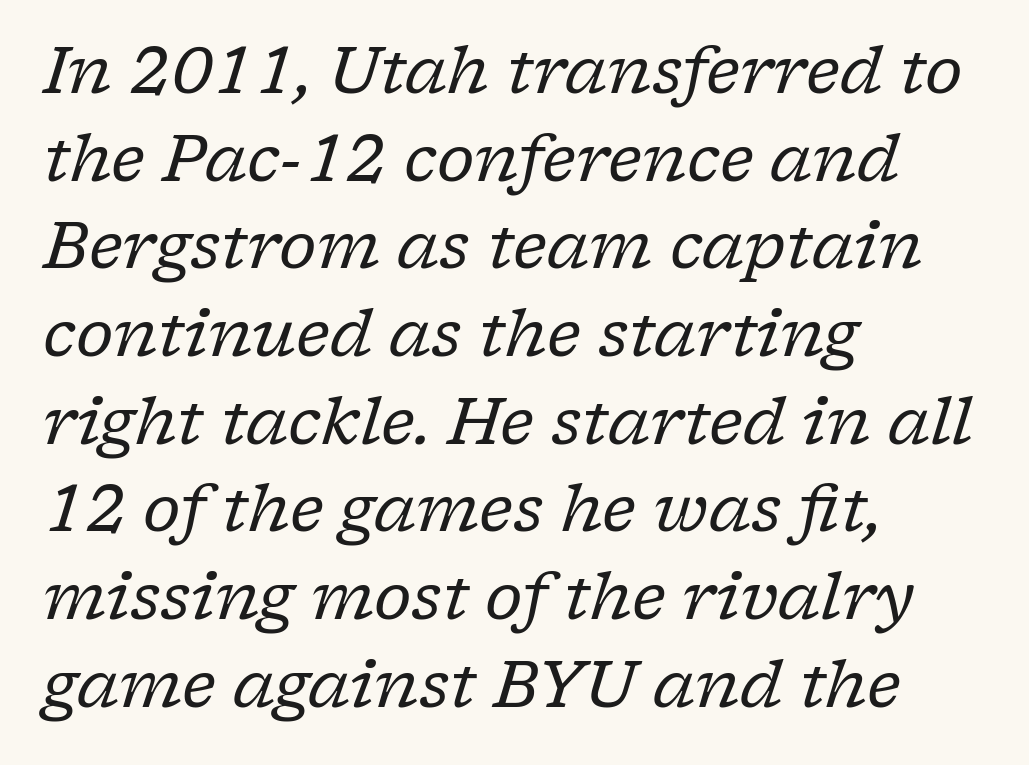
Q: Is the text bold? A: No.
Q: Is the text italic (slanted)? A: Yes, it leans right by about 17 degrees.
Q: Is the typeface a serif or a sans-serif typeface? A: Serif.
Q: Is the text underlined? A: No.
Q: How is the paragraph aligned? A: Left-aligned.
Q: Is the spacing between letters normal or unusually wide? A: Normal.
Q: Is the spacing between lines tight, normal or loose? A: Normal.
Q: Width (condensed, normal, or wide)? A: Normal.
Q: Stroke contrast? A: Low.
Q: x-height? A: Medium.
Q: Monospaced? A: No.
